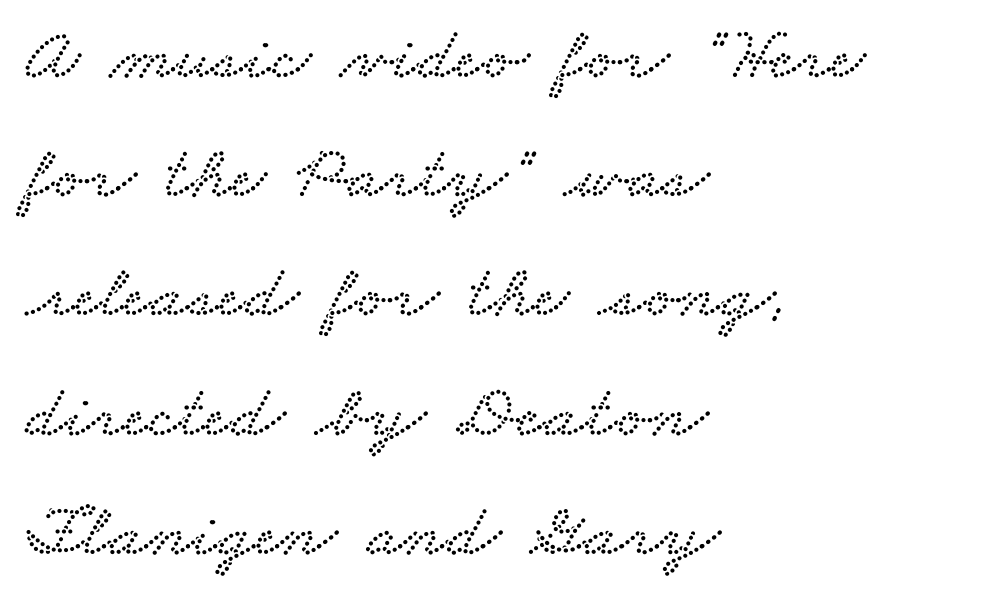
The image shows 75 px wide serif type; set left-aligned, normal line spacing (1.59x), normal letter spacing, not underlined; low stroke contrast and a small x-height.
